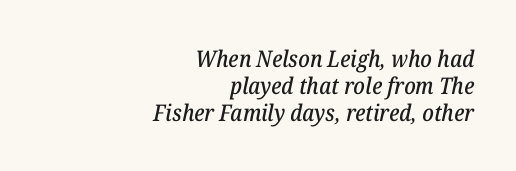
The image shows 23 px text type, italic (leaning right); set right-aligned, line spacing 1.18x, normal letter spacing, not underlined.
